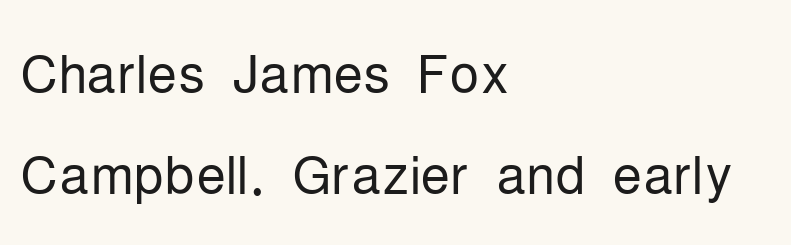
Q: Is the text bold? A: No.
Q: Is the text italic (slanted)? A: No, it is upright.
Q: Is the typeface a serif or a sans-serif typeface? A: Sans-serif.
Q: Is the text underlined? A: No.
Q: How is the paragraph aligned? A: Left-aligned.
Q: Is the spacing between letters normal or unusually wide? A: Normal.
Q: Is the spacing between lines tight, normal or loose? A: Normal.
Q: Width (condensed, normal, or wide)? A: Condensed.
Q: Stroke contrast? A: Low.
Q: x-height? A: Medium.
Q: Monospaced? A: No.
